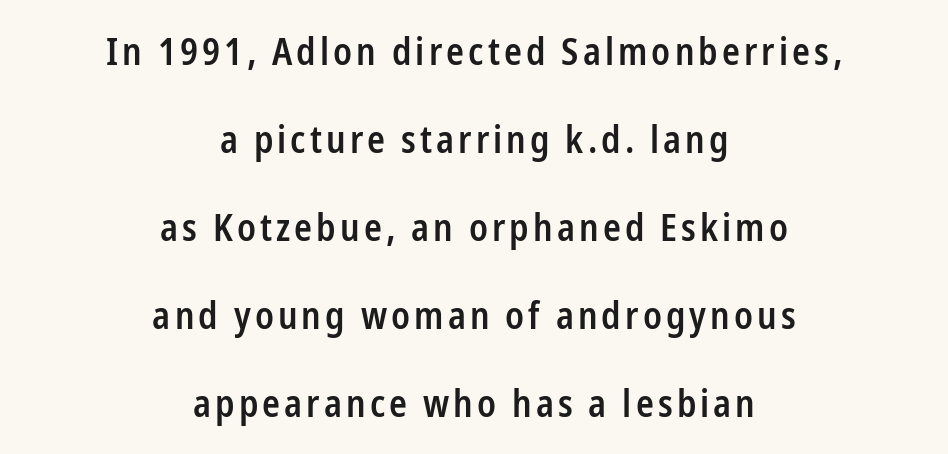
Q: Is the text bold? A: Semi-bold.
Q: Is the text italic (slanted)? A: No, it is upright.
Q: Is the typeface a serif or a sans-serif typeface? A: Sans-serif.
Q: Is the text underlined? A: No.
Q: How is the paragraph aligned? A: Centered.
Q: Is the spacing between lines tight, normal or loose? A: Loose.
Q: Width (condensed, normal, or wide)? A: Condensed.
Q: Stroke contrast? A: Low.
Q: x-height? A: Medium.
Q: Monospaced? A: No.
